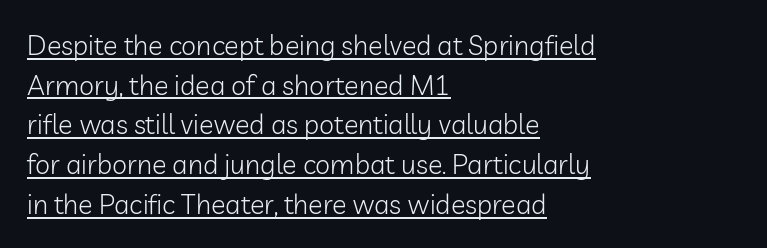
{"italic": "no", "bold": "no", "underline": "yes", "align": "left", "line_spacing": "normal", "line_spacing_ratio": 1.47, "letter_spacing": "normal", "letter_spacing_em": 0.0, "glyph_px": 27}
